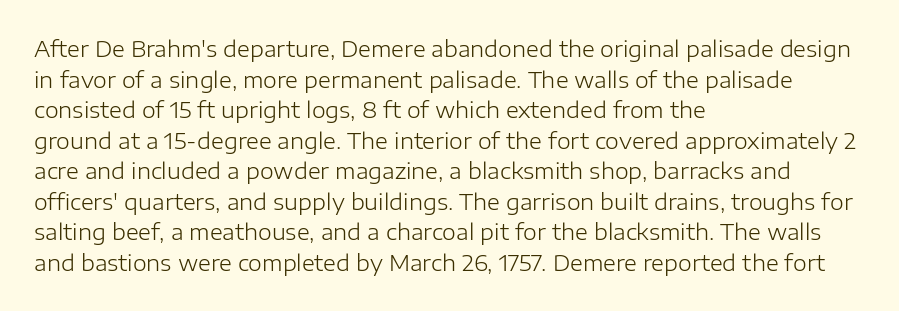
The image shows 22 px text type, upright; set left-aligned, normal line spacing (1.39x), normal letter spacing, not underlined.
